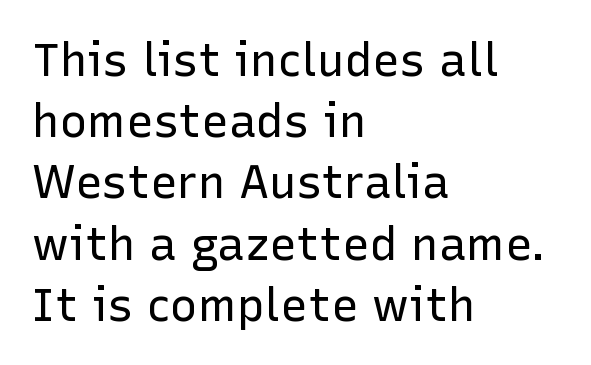
It's the straight-up-and-down kind of type. The glyphs are unaccompanied by any horizontal stroke below them. Inter-character spacing is left at the font's built-in metrics. Horizontally, the lines are justified to the leading edge only.
